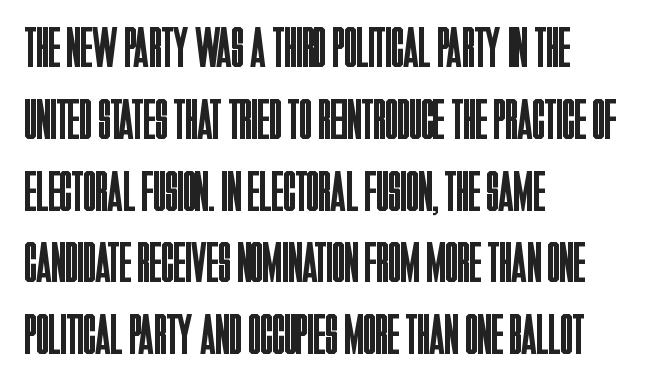
The image shows 57 px regular-weight, condensed sans-serif type, upright; set left-aligned, normal line spacing (1.26x), normal letter spacing, not underlined; low stroke contrast and a large x-height.
